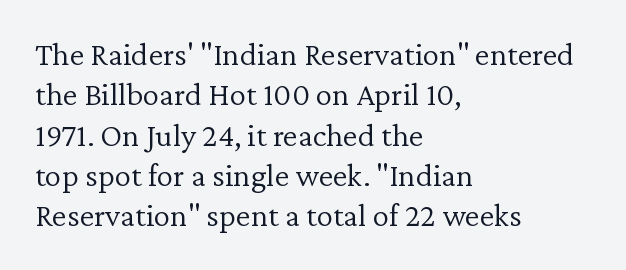
{"serif": "yes", "italic": "no", "bold": "no", "weight": "light", "width": "normal", "stroke_contrast": "low", "x_height": "medium", "monospaced": "no", "underline": "no", "align": "left", "line_spacing_ratio": 1.22, "letter_spacing": "normal", "letter_spacing_em": 0.0, "glyph_px": 33}
